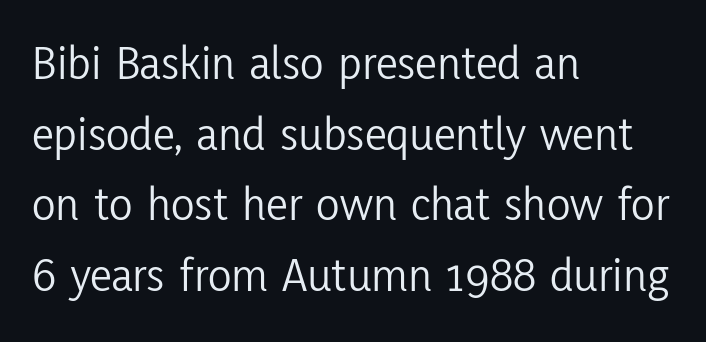
{"serif": "no", "italic": "no", "bold": "no", "weight": "light", "width": "condensed", "stroke_contrast": "low", "x_height": "medium", "monospaced": "no", "underline": "no", "align": "left", "line_spacing": "normal", "line_spacing_ratio": 1.44, "letter_spacing": "normal", "letter_spacing_em": 0.0, "glyph_px": 49}
